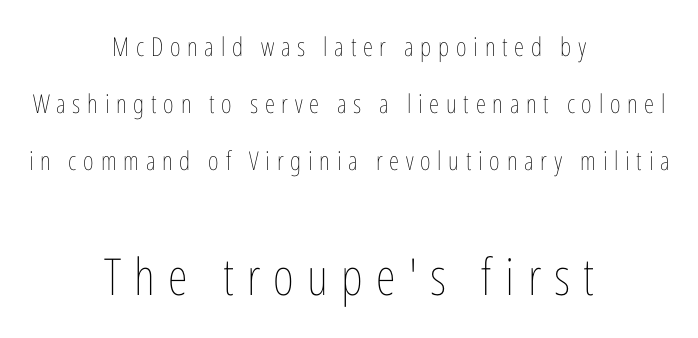
The image shows 51 px thin, condensed type, upright; set centered, loose line spacing (2.19x), unusually wide letter spacing (+0.26 em), not underlined; the second (bottom) block is 1.96x larger; low stroke contrast and a medium x-height.
